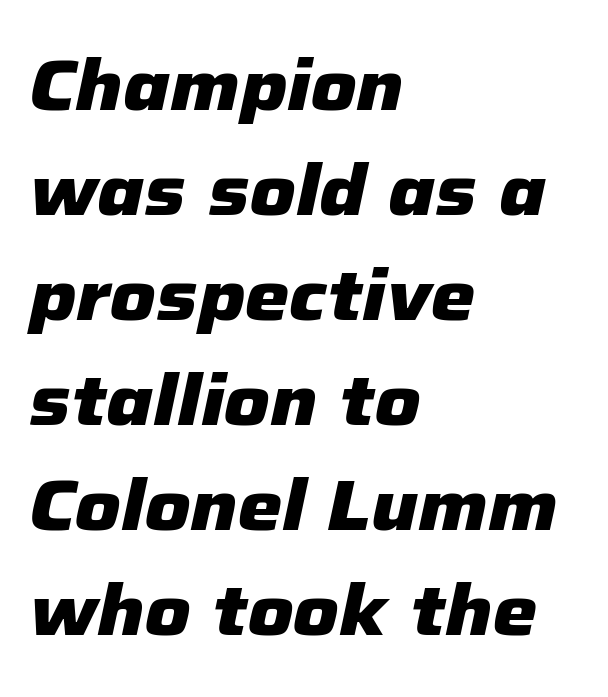
The image shows 71 px heavy type, italic (leaning right); set left-aligned, normal line spacing (1.48x), normal letter spacing, not underlined; low stroke contrast and a medium x-height.
